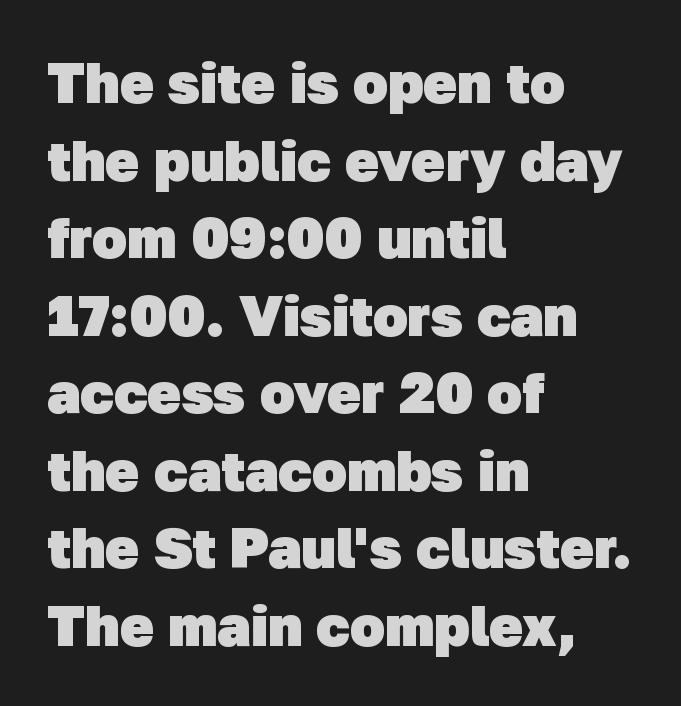
{"serif": "no", "bold": "yes", "weight": "heavy", "width": "normal", "stroke_contrast": "low", "x_height": "medium", "monospaced": "no", "underline": "no", "align": "left", "line_spacing": "normal", "line_spacing_ratio": 1.36, "letter_spacing": "normal", "letter_spacing_em": 0.0, "glyph_px": 57}
